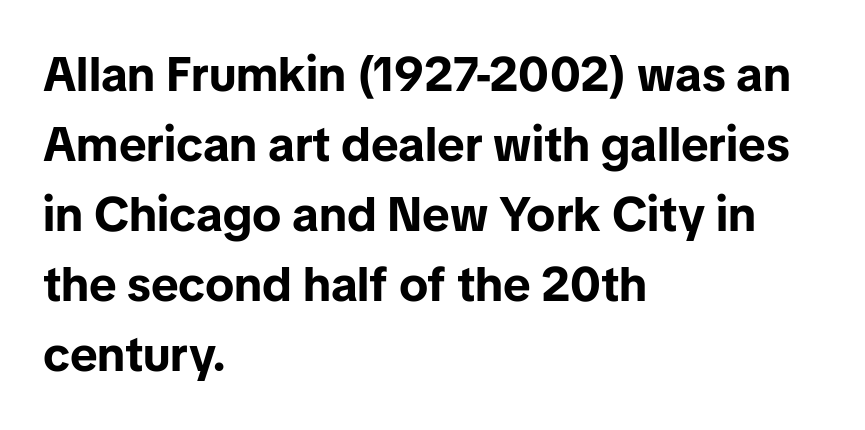
The passage shown is not underscored anywhere. The vertical gap from one line to the next is medium. Each letter's strokes conclude bluntly, with no projecting serifs. A typesetter would call this proportional, since set widths differ per character. These lines are set flush left with a ragged right edge.
